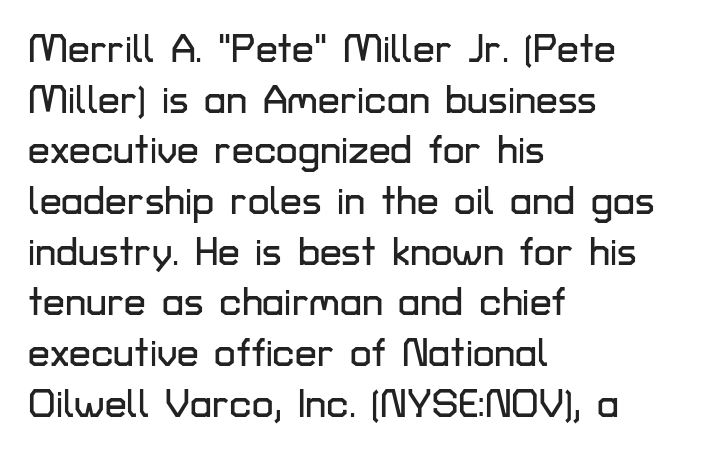
{"serif": "no", "italic": "no", "width": "normal", "stroke_contrast": "low", "x_height": "medium", "monospaced": "no", "underline": "no", "align": "left", "line_spacing": "normal", "line_spacing_ratio": 1.3, "letter_spacing": "normal", "letter_spacing_em": 0.0, "glyph_px": 39}
